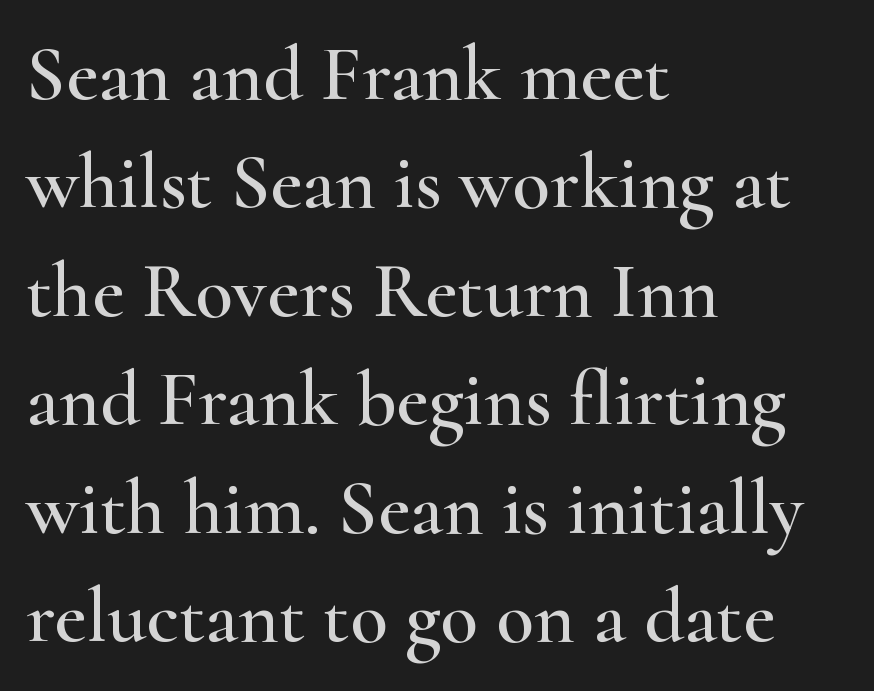
Style check: upright. The setting favours the left margin, as ordinary paragraphs usually do. This rendering employs a face with finishing strokes, i.e., a serif. In terms of leading, this rendering sits right in the middle.
